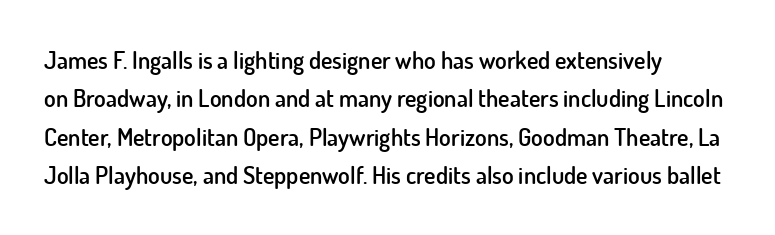
The image shows 24 px text type, upright; set left-aligned, normal line spacing (1.6x), normal letter spacing, not underlined.
